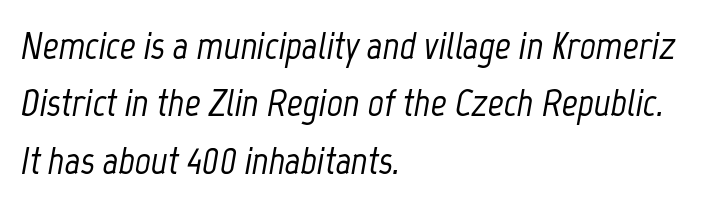
Q: Is the text italic (slanted)? A: Yes, it leans right by about 12 degrees.
Q: Is the text underlined? A: No.
Q: How is the paragraph aligned? A: Left-aligned.
Q: Is the spacing between letters normal or unusually wide? A: Normal.
Q: Is the spacing between lines tight, normal or loose? A: Normal.
Q: Width (condensed, normal, or wide)? A: Condensed.
Q: Stroke contrast? A: Low.
Q: x-height? A: Medium.
Q: Monospaced? A: No.
